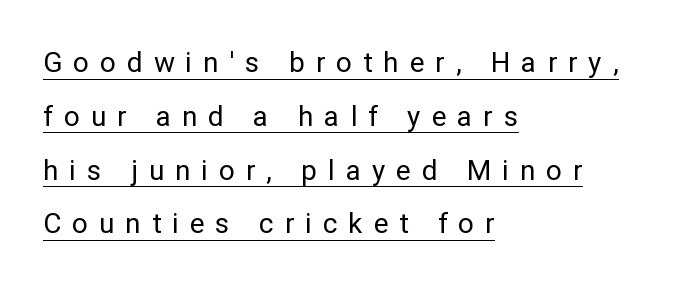
The image shows 28 px regular-weight sans-serif type, upright; set left-aligned, loose line spacing (1.92x), unusually wide letter spacing (+0.39 em), underlined; low stroke contrast and a medium x-height.
